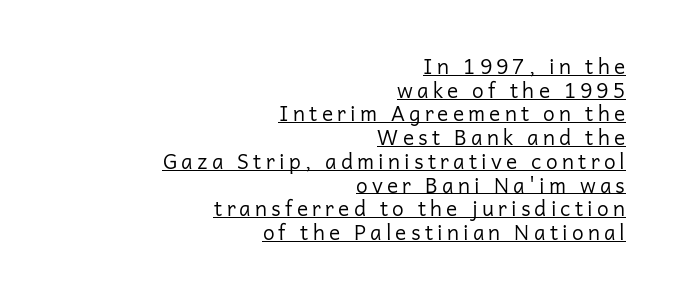
Q: Is the text bold? A: No.
Q: Is the text italic (slanted)? A: No, it is upright.
Q: Is the text underlined? A: Yes.
Q: How is the paragraph aligned? A: Right-aligned.
Q: Is the spacing between letters normal or unusually wide? A: Unusually wide.
Q: Is the spacing between lines tight, normal or loose? A: Tight.
